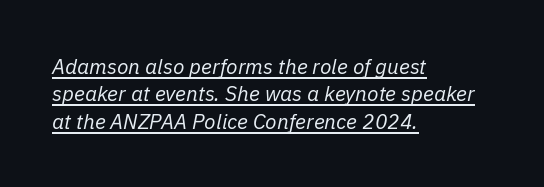
Stems and bowls with no extra thickness — not bold. Does the leading feel generous? No, just average. These lines are set flush left with a ragged right edge. The rendering applies a slant to the glyphs.
